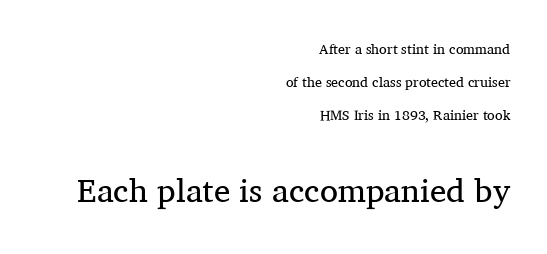
{"serif": "yes", "italic": "no", "bold": "no", "weight": "regular", "width": "normal", "stroke_contrast": "medium", "x_height": "medium", "monospaced": "no", "underline": "no", "align": "right", "line_spacing": "loose", "line_spacing_ratio": 2.34, "letter_spacing": "normal", "letter_spacing_em": 0.0, "larger_block": "second", "size_ratio": 2.36, "glyph_px": 33}
